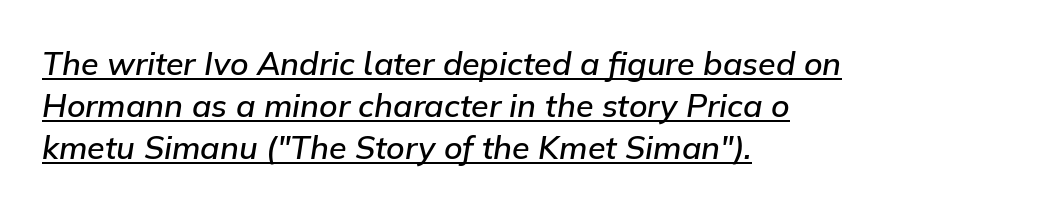
{"italic": "yes", "lean": "right", "slant_degrees": 9, "bold": "semi", "weight": "semibold", "width": "normal", "stroke_contrast": "low", "x_height": "medium", "monospaced": "no", "underline": "yes", "align": "left", "line_spacing": "normal", "line_spacing_ratio": 1.31, "letter_spacing": "normal", "letter_spacing_em": 0.0, "glyph_px": 32}
